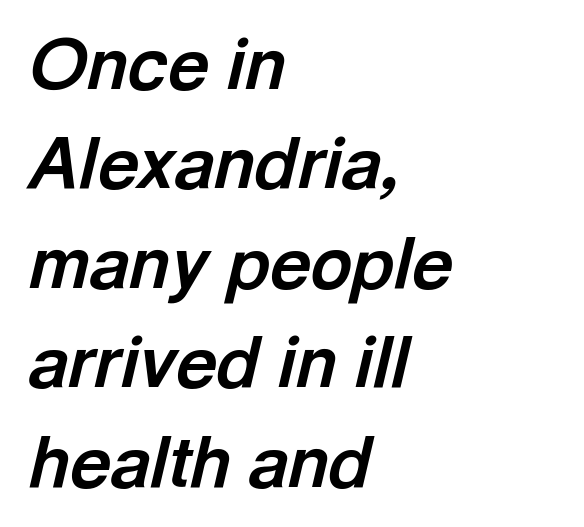
You can tell it's italic because the verticals aren't actually vertical. You could not count columns in this text — the font is proportionally spaced. Glyph-to-glyph distance matches everyday printed text. The rendering uses a moderate line-height, typical for paragraphs. Underlining? Definitely not there.
